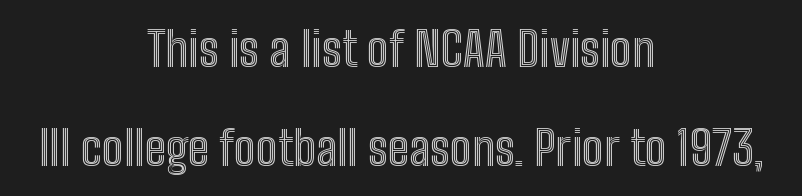
Q: Is the text italic (slanted)? A: No, it is upright.
Q: Is the text underlined? A: No.
Q: How is the paragraph aligned? A: Centered.
Q: Is the spacing between letters normal or unusually wide? A: Normal.
Q: Is the spacing between lines tight, normal or loose? A: Loose.
Q: Width (condensed, normal, or wide)? A: Condensed.
Q: x-height? A: Medium.
Q: Monospaced? A: No.
